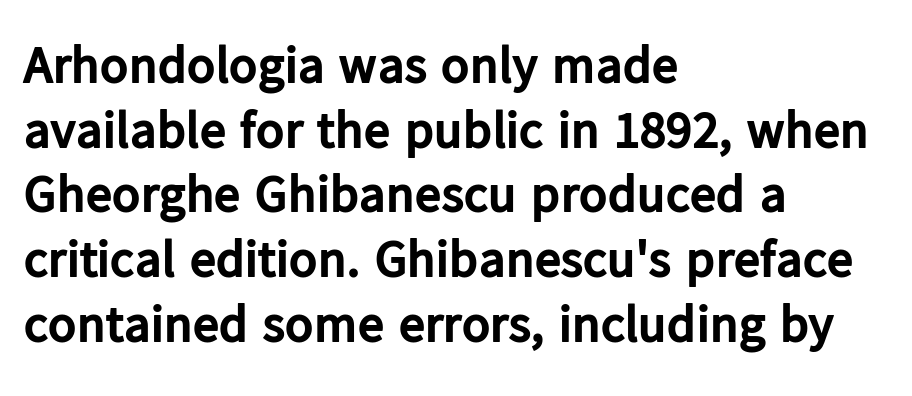
Beneath every word, the page is bare. Looks like regular typesetting: each glyph gets only the width it needs. Vertical strokes here are truly vertical. The strokes are fattened all the way to bold. Glyph-to-glyph distance matches everyday printed text.
